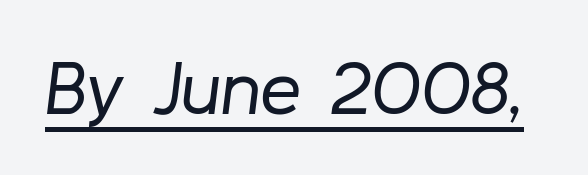
{"italic": "yes", "lean": "right", "slant_degrees": 8, "bold": "no", "weight": "regular", "width": "normal", "stroke_contrast": "low", "x_height": "medium", "monospaced": "no", "underline": "yes", "letter_spacing": "normal", "letter_spacing_em": 0.0, "glyph_px": 74}
